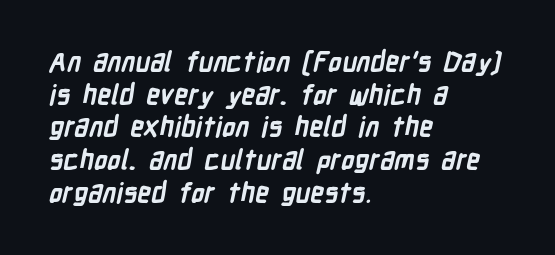
A classic flush-left, rag-right setting is used for this passage. Lines of text with bare space underneath. The horizontal fit of the characters is conventional and even. Strong, thick strokes mark this as bold type.
